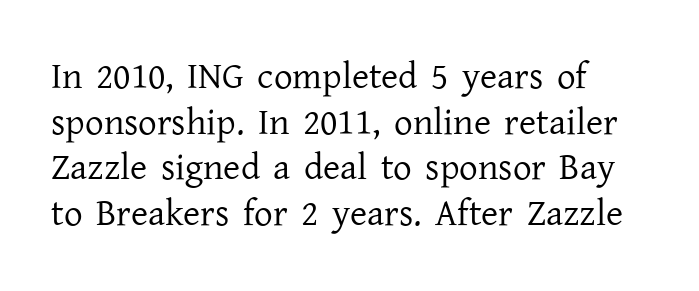
{"serif": "yes", "italic": "no", "bold": "no", "weight": "regular", "width": "normal", "stroke_contrast": "low", "x_height": "medium", "monospaced": "no", "underline": "no", "align": "left", "line_spacing_ratio": 1.23, "letter_spacing": "normal", "letter_spacing_em": 0.0, "glyph_px": 37}
